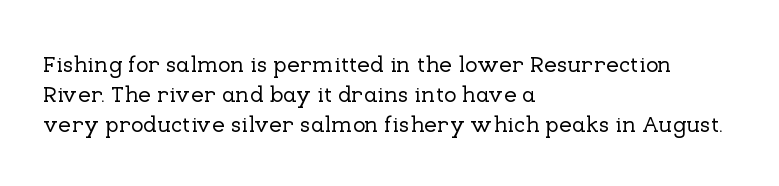
The ragged edge is on the right, which tells us the setting is flush left. What's the leading like? Ordinary, nothing unusual. Posture: straight, roman, zero tilt. The face used here is rendered with its standard letterfit. Letters rest on an invisible, unmarked baseline.
